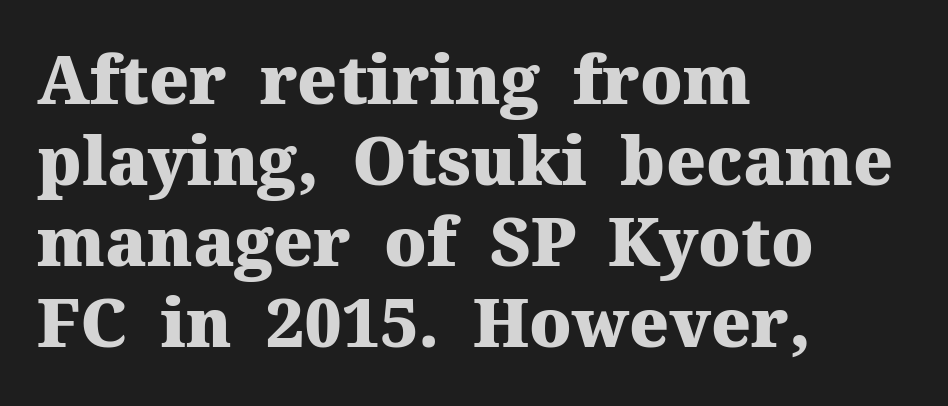
Q: Is the text bold? A: Yes.
Q: Is the text italic (slanted)? A: No, it is upright.
Q: Is the typeface a serif or a sans-serif typeface? A: Serif.
Q: Is the text underlined? A: No.
Q: How is the paragraph aligned? A: Left-aligned.
Q: Is the spacing between letters normal or unusually wide? A: Normal.
Q: Width (condensed, normal, or wide)? A: Normal.
Q: Stroke contrast? A: Medium.
Q: x-height? A: Medium.
Q: Monospaced? A: No.
